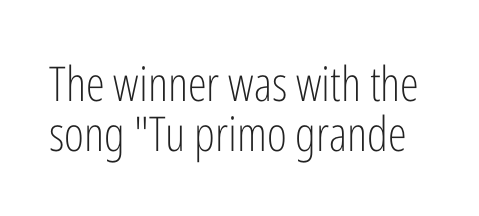
Q: Is the text bold? A: No.
Q: Is the text italic (slanted)? A: No, it is upright.
Q: Is the typeface a serif or a sans-serif typeface? A: Sans-serif.
Q: Is the text underlined? A: No.
Q: Is the spacing between letters normal or unusually wide? A: Normal.
Q: Is the spacing between lines tight, normal or loose? A: Tight.
Q: Width (condensed, normal, or wide)? A: Condensed.
Q: Stroke contrast? A: Low.
Q: x-height? A: Medium.
Q: Monospaced? A: No.
